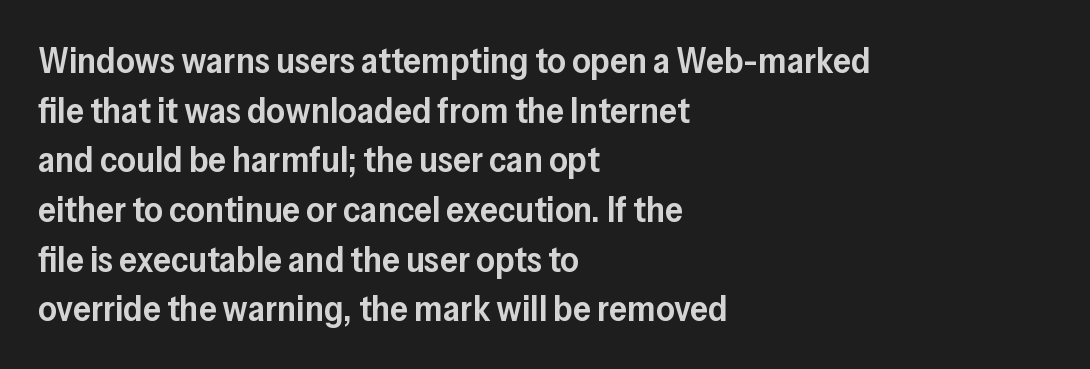
Q: Is the text bold? A: Semi-bold.
Q: Is the text italic (slanted)? A: No, it is upright.
Q: Is the typeface a serif or a sans-serif typeface? A: Sans-serif.
Q: Is the text underlined? A: No.
Q: How is the paragraph aligned? A: Left-aligned.
Q: Is the spacing between letters normal or unusually wide? A: Normal.
Q: Is the spacing between lines tight, normal or loose? A: Normal.
Q: Width (condensed, normal, or wide)? A: Normal.
Q: Stroke contrast? A: Low.
Q: x-height? A: Medium.
Q: Monospaced? A: No.
